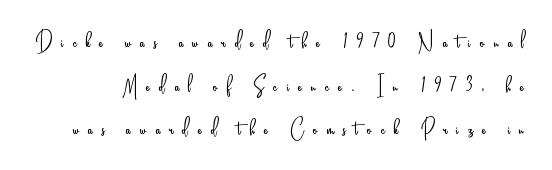
This sample uses expanded letter spacing, leaving extra air between glyphs. This rendering features lettering with no underline. The characters are drawn with everyday or finer stroke widths.
